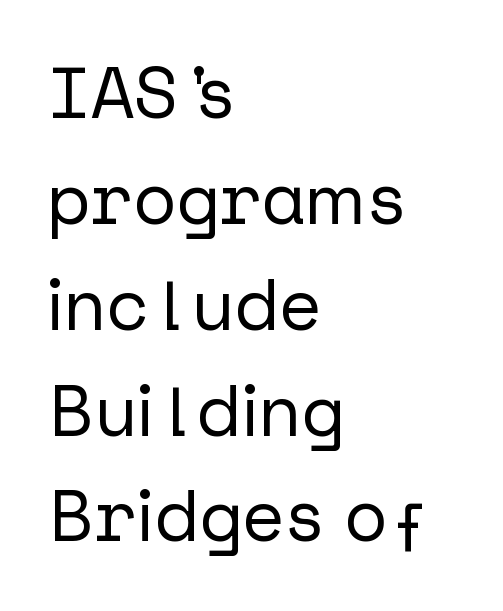
Tracking here is standard; glyphs follow each other at the usual distance. Does the copy run flush right? No — it runs flush left. Baseline-to-baseline distance is the conventional proportion of letter height. No word sits above an underline. Type style note: lacks serifs. The lettering stays uniformly vertical, giving the passage a roman look.
